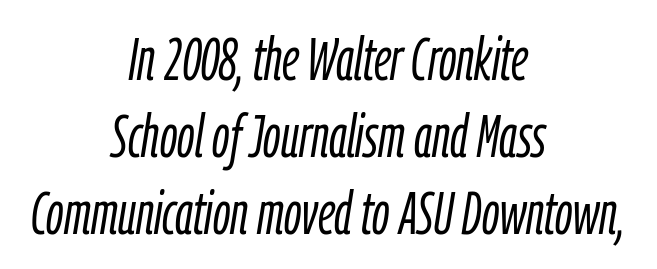
Compared with typical body copy, the letter spacing here is the same. The letters advance in unequal steps, a hallmark of proportional type. Horizontal alignment here is central, giving a formal, balanced look. The strokes are not fattened; the text isn't bold. This sample keeps an unexceptional amount of space between lines.
